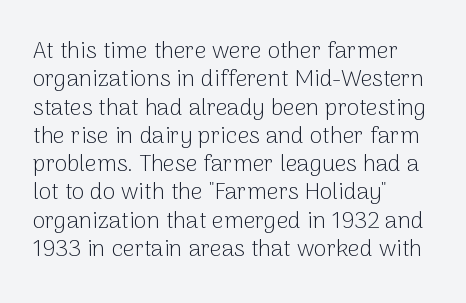
The image shows 23 px text type, upright; set left-aligned, line spacing 1.23x, normal letter spacing, not underlined.
